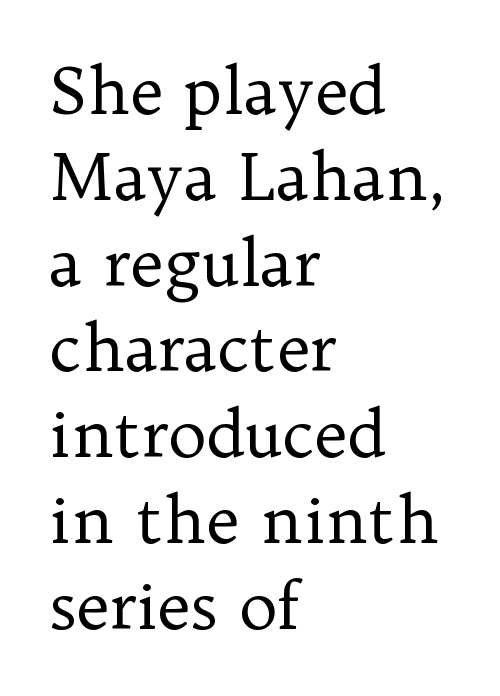
{"serif": "yes", "italic": "no", "bold": "no", "weight": "regular", "width": "normal", "stroke_contrast": "low", "x_height": "medium", "monospaced": "no", "underline": "no", "align": "left", "line_spacing": "normal", "line_spacing_ratio": 1.32, "letter_spacing": "normal", "letter_spacing_em": 0.0, "glyph_px": 65}
